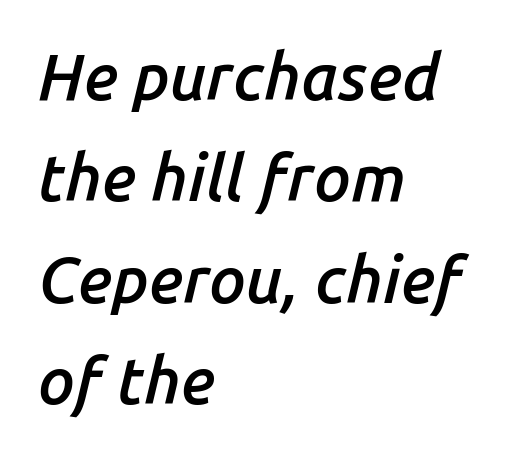
The image shows 65 px semibold type, italic (leaning right); set left-aligned, normal line spacing (1.56x), normal letter spacing, not underlined; low stroke contrast and a medium x-height.
